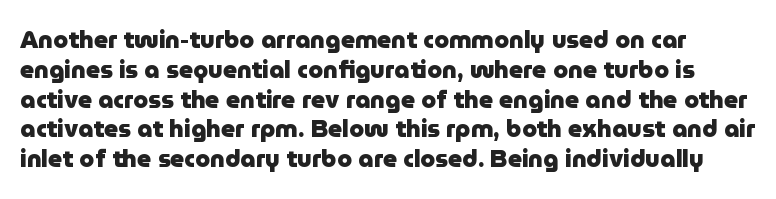
The image shows 24 px bold type, upright; set line spacing 1.24x, normal letter spacing, not underlined.
